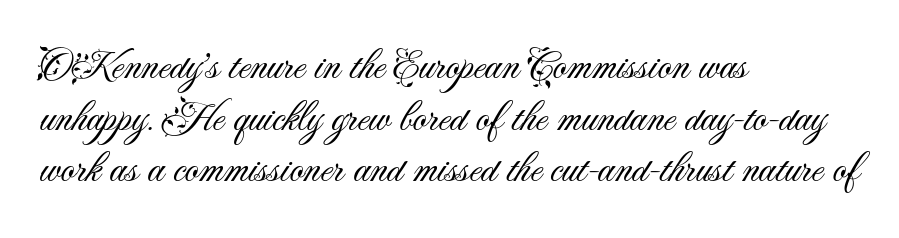
The compositor pushed each line to the left boundary. You could call the tracking neutral — neither tight nor loose. Each letter keeps its own natural width here, so spacing adapts to shape. Vertical stems look standard width or narrower in stroke.
